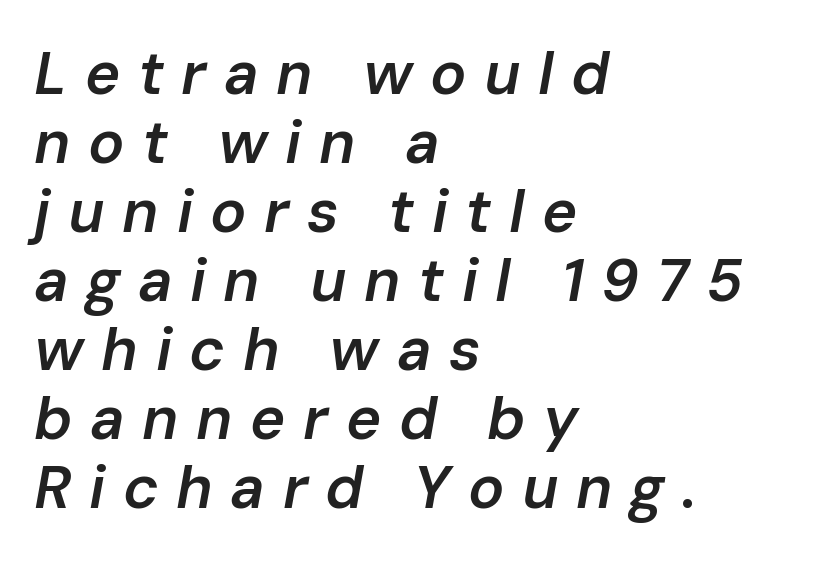
Q: Is the text bold? A: Semi-bold.
Q: Is the text italic (slanted)? A: Yes, it leans right by about 10 degrees.
Q: Is the text underlined? A: No.
Q: How is the paragraph aligned? A: Left-aligned.
Q: Is the spacing between letters normal or unusually wide? A: Unusually wide.
Q: Is the spacing between lines tight, normal or loose? A: Tight.
Q: Width (condensed, normal, or wide)? A: Normal.
Q: Stroke contrast? A: Low.
Q: x-height? A: Medium.
Q: Monospaced? A: No.
